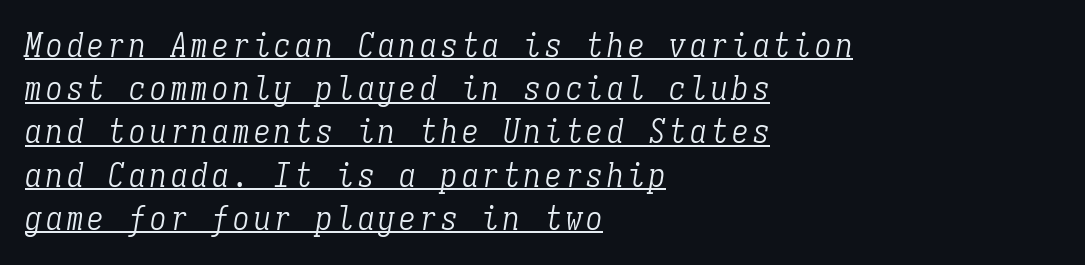
The image shows 33 px light, condensed serif type, italic (leaning right), monospaced; set left-aligned, normal line spacing (1.31x), underlined; low stroke contrast and a medium x-height.
